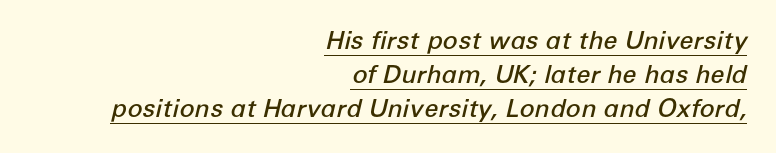
The letters sit at their default tracking, neither squeezed nor spread. Decoration check: the copy is underlined. On the weight axis this lands at semibold, roughly 600. Slanted lettering throughout. Where is the straight margin? On the right.
